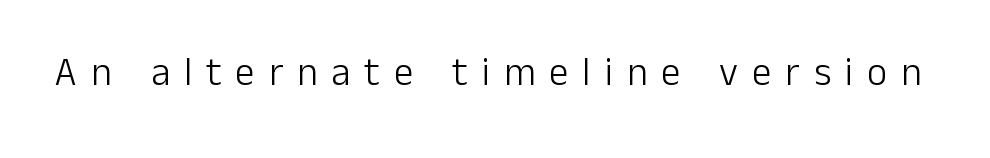
Q: Is the text bold? A: No.
Q: Is the text italic (slanted)? A: No, it is upright.
Q: Is the typeface a serif or a sans-serif typeface? A: Sans-serif.
Q: Is the text underlined? A: No.
Q: Is the spacing between letters normal or unusually wide? A: Unusually wide.
Q: Width (condensed, normal, or wide)? A: Normal.
Q: Stroke contrast? A: Low.
Q: x-height? A: Medium.
Q: Monospaced? A: No.
